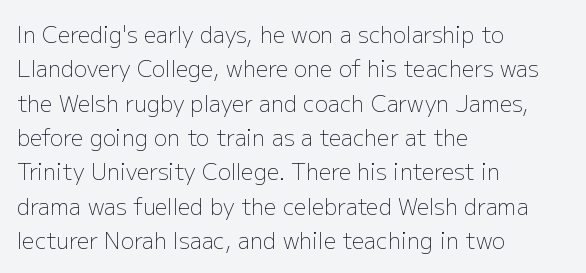
The specimen reads as upright at a glance. Is the stroke heavy? The answer is a plain regular-or-lighter. Clear beneath every line of the passage. Notice how descenders clear the ascenders below comfortably — that's standard leading.
